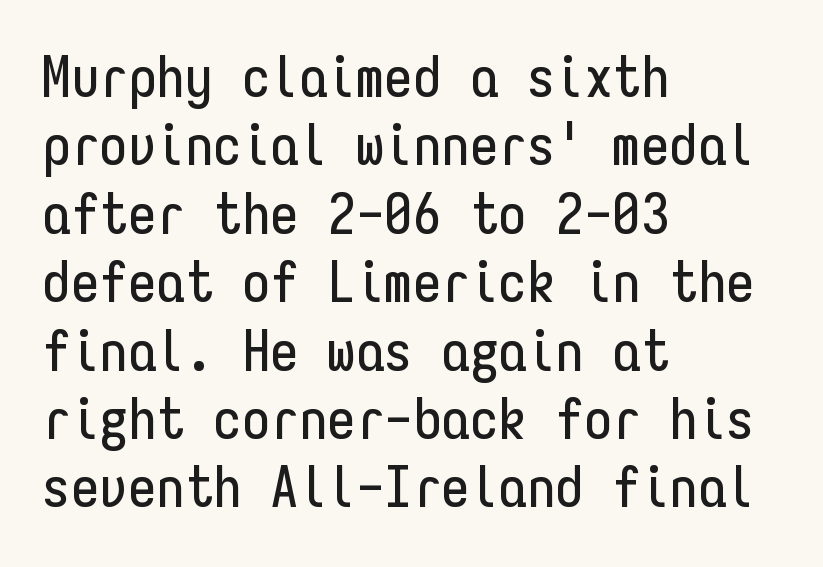
The image shows 57 px condensed sans-serif type, upright, monospaced; set left-aligned, line spacing 1.2x, normal letter spacing, not underlined; low stroke contrast and a medium x-height.
